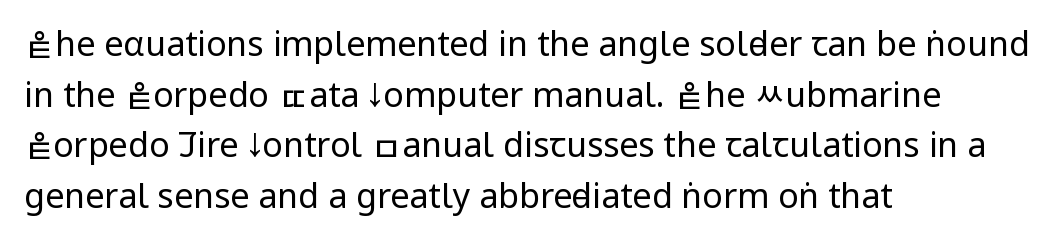
Think of a printed novel: that variable character pitch is what you see here. Clear beneath every line of the passage. Leading matches the norm, producing a regular column. The type is set solid horizontally, with unmodified tracking. Note: no serifs on the glyphs. The letters stand upright; this is a roman face.
